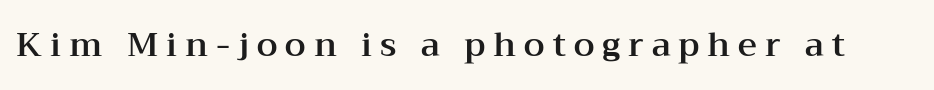
Q: Is the text italic (slanted)? A: No, it is upright.
Q: Is the typeface a serif or a sans-serif typeface? A: Serif.
Q: Is the text underlined? A: No.
Q: Is the spacing between letters normal or unusually wide? A: Unusually wide.
Q: Width (condensed, normal, or wide)? A: Wide.
Q: Stroke contrast? A: Medium.
Q: x-height? A: Medium.
Q: Monospaced? A: No.
